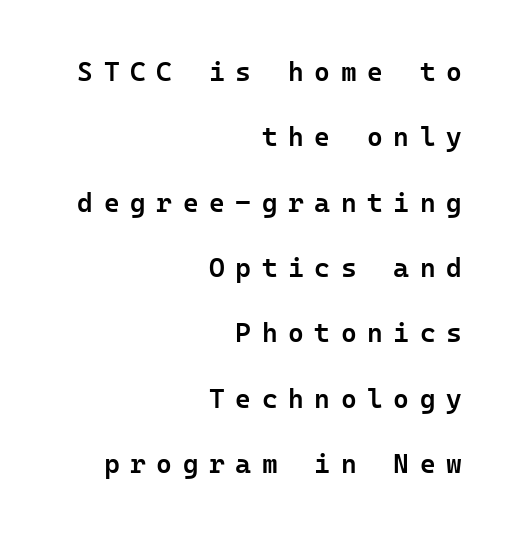
{"italic": "no", "bold": "semi", "underline": "no", "align": "right", "line_spacing": "loose", "line_spacing_ratio": 2.42, "letter_spacing": "wide", "letter_spacing_em": 0.39, "glyph_px": 27}
